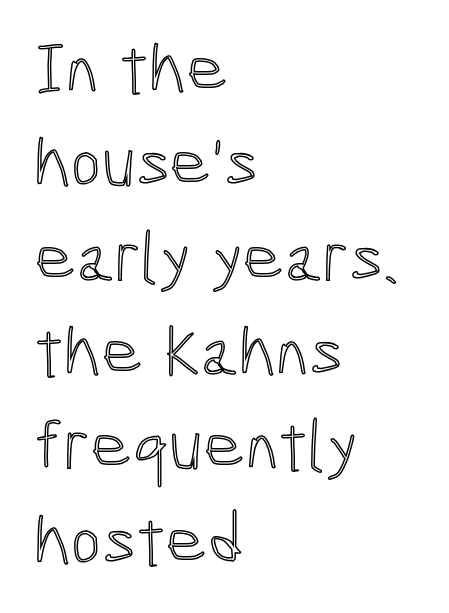
The letterforms sit shoulder to shoulder at normal distance. Type without underlining. The typesetter chose a ragged-right arrangement here. Horizontal bands of white between lines are of average thickness.
